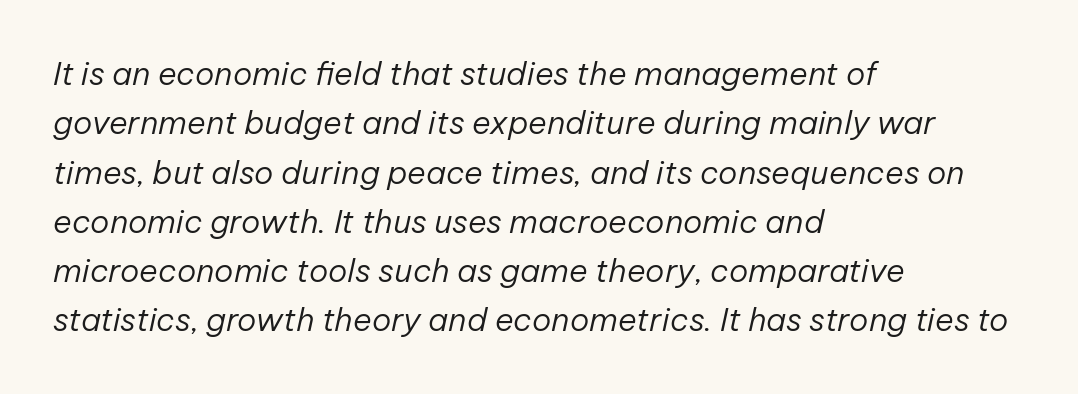
The image shows 32 px regular-weight type, italic (leaning right); set left-aligned, normal line spacing (1.54x), normal letter spacing, not underlined; low stroke contrast and a medium x-height.
